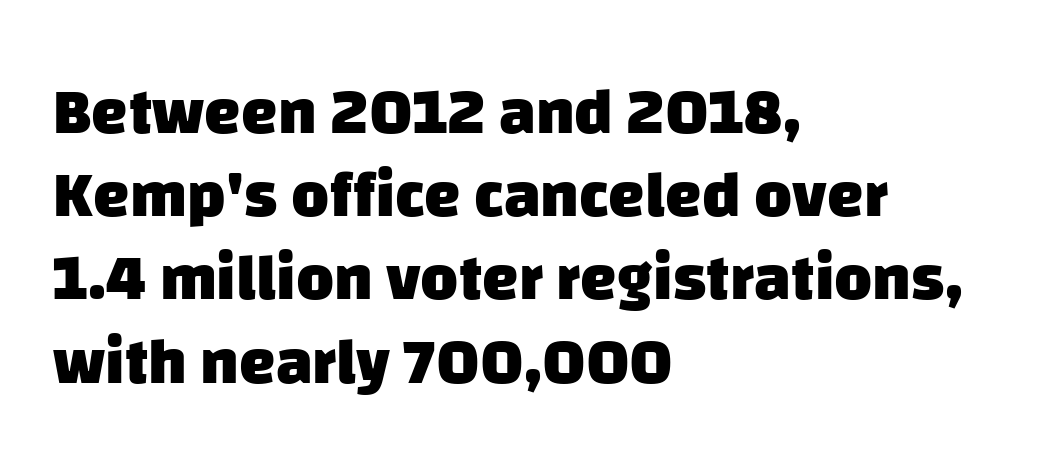
{"serif": "no", "bold": "yes", "weight": "heavy", "width": "normal", "stroke_contrast": "low", "x_height": "large", "monospaced": "no", "underline": "no", "align": "left", "line_spacing": "normal", "line_spacing_ratio": 1.28, "letter_spacing": "normal", "letter_spacing_em": 0.0, "glyph_px": 65}
